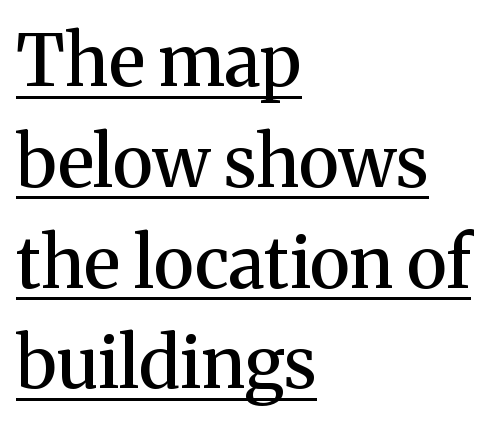
The image shows 71 px semibold serif type, upright; set left-aligned, normal line spacing (1.42x), normal letter spacing, underlined; medium stroke contrast and a medium x-height.
